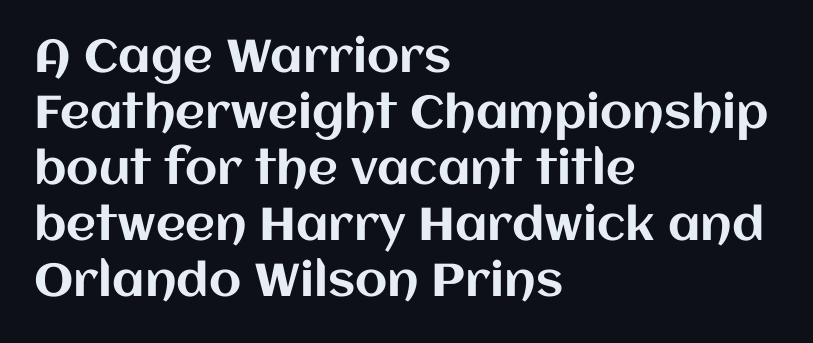
Style check: upright. Character widths vary here, with narrow letters taking less room than wide ones. Anything drawn beneath the words? Only blank space. The ragged edge is on the right, which tells us the setting is flush left. The gaps between neighbouring characters are ordinary and unremarkable.
